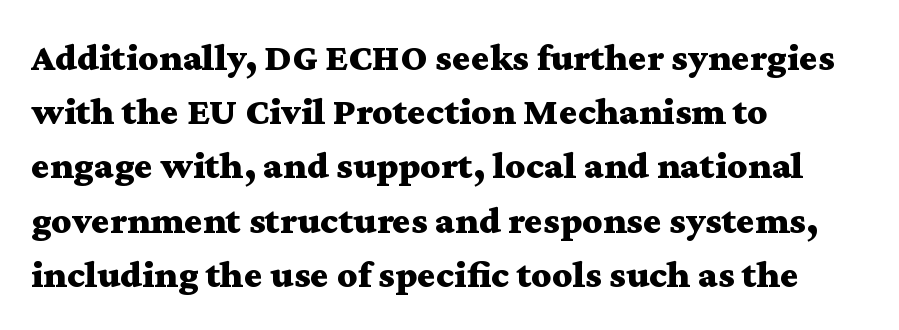
{"serif": "yes", "italic": "no", "bold": "yes", "weight": "bold", "width": "wide", "stroke_contrast": "medium", "x_height": "medium", "monospaced": "no", "underline": "no", "align": "left", "line_spacing": "normal", "line_spacing_ratio": 1.39, "letter_spacing": "normal", "letter_spacing_em": 0.0, "glyph_px": 39}
